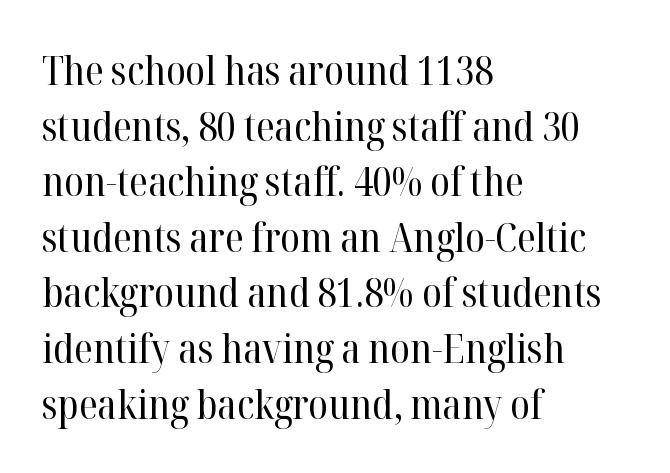
{"serif": "yes", "italic": "no", "bold": "no", "weight": "regular", "width": "normal", "stroke_contrast": "high", "x_height": "medium", "monospaced": "no", "underline": "no", "align": "left", "line_spacing": "normal", "line_spacing_ratio": 1.39, "letter_spacing": "normal", "letter_spacing_em": 0.0, "glyph_px": 40}
